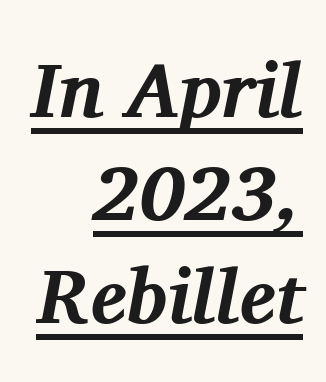
Q: Is the text bold? A: Yes.
Q: Is the text italic (slanted)? A: Yes, it leans right by about 11 degrees.
Q: Is the typeface a serif or a sans-serif typeface? A: Serif.
Q: Is the text underlined? A: Yes.
Q: How is the paragraph aligned? A: Right-aligned.
Q: Is the spacing between letters normal or unusually wide? A: Normal.
Q: Is the spacing between lines tight, normal or loose? A: Normal.
Q: Width (condensed, normal, or wide)? A: Normal.
Q: Stroke contrast? A: Medium.
Q: x-height? A: Medium.
Q: Monospaced? A: No.
